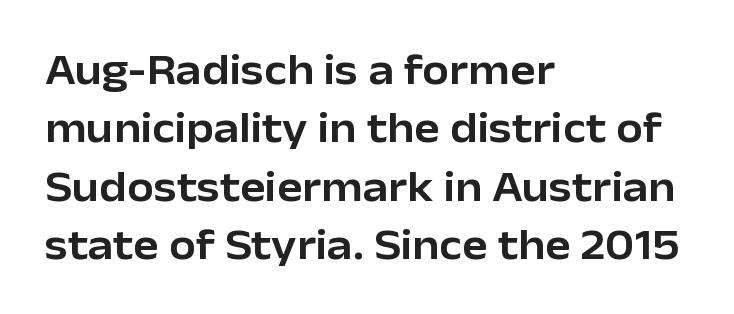
The image shows 43 px sans-serif type, upright; set left-aligned, normal line spacing (1.36x), normal letter spacing, not underlined; low stroke contrast and a medium x-height.
